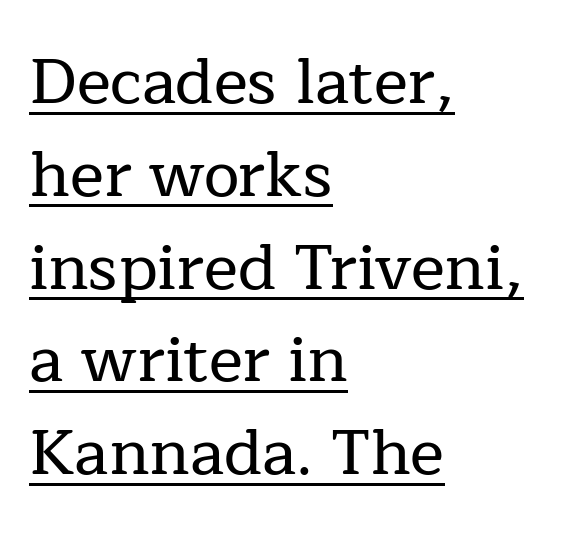
Serifs: yes, visible at the terminals of the letterforms. The passage shown is underscored from start to finish. Honestly, the letter spacing is just normal — you wouldn't notice it. Note the varied advance widths — an 'i' is clearly narrower than an 'm'.
